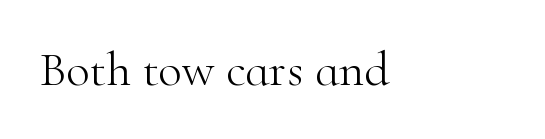
{"serif": "yes", "italic": "no", "bold": "no", "weight": "light", "width": "normal", "stroke_contrast": "high", "x_height": "small", "monospaced": "no", "underline": "no", "letter_spacing": "normal", "letter_spacing_em": 0.0, "glyph_px": 49}
